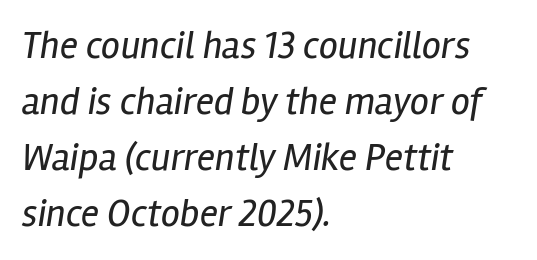
Q: Is the text bold? A: No.
Q: Is the text italic (slanted)? A: Yes, it leans right by about 12 degrees.
Q: Is the text underlined? A: No.
Q: How is the paragraph aligned? A: Left-aligned.
Q: Is the spacing between letters normal or unusually wide? A: Normal.
Q: Is the spacing between lines tight, normal or loose? A: Normal.
Q: Width (condensed, normal, or wide)? A: Condensed.
Q: Stroke contrast? A: Low.
Q: x-height? A: Medium.
Q: Monospaced? A: No.
